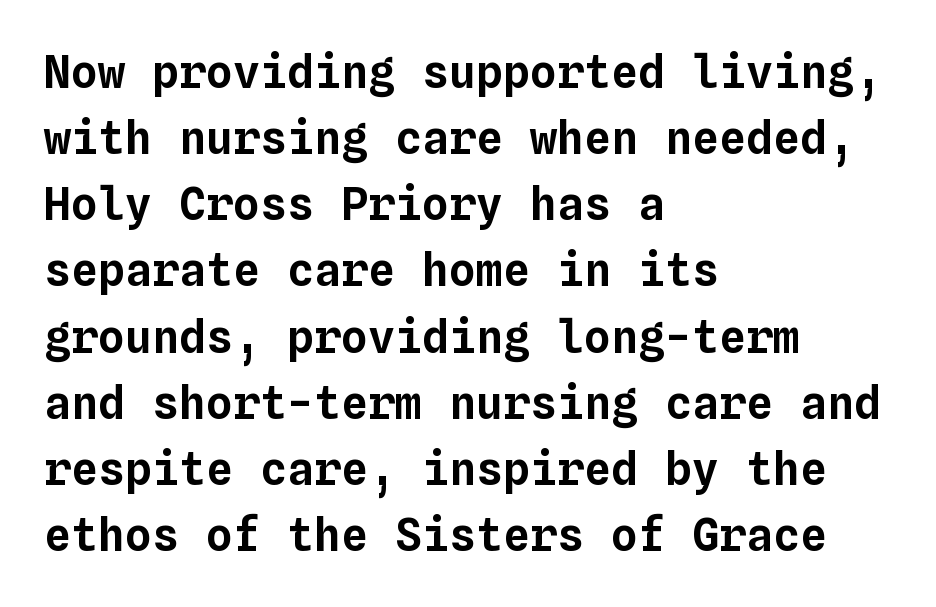
{"italic": "no", "width": "normal", "stroke_contrast": "low", "x_height": "medium", "monospaced": "yes", "underline": "no", "align": "left", "line_spacing": "normal", "line_spacing_ratio": 1.47, "letter_spacing": "normal", "letter_spacing_em": 0.0, "glyph_px": 45}
